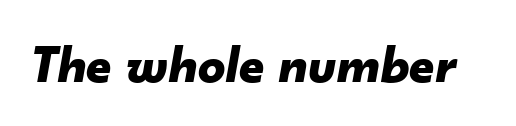
{"italic": "yes", "lean": "right", "slant_degrees": 10, "bold": "yes", "weight": "bold", "width": "normal", "stroke_contrast": "low", "x_height": "small", "monospaced": "no", "underline": "no", "letter_spacing": "normal", "letter_spacing_em": 0.0, "glyph_px": 54}
